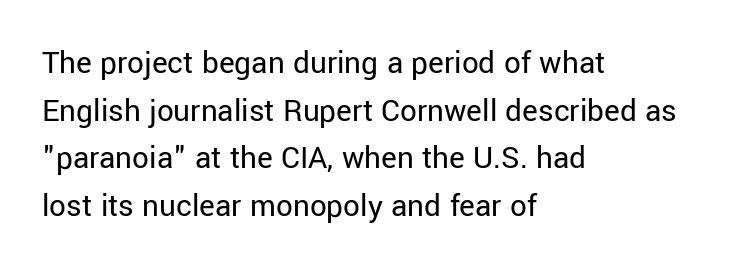
The image shows 33 px regular-weight sans-serif type, upright; set left-aligned, normal line spacing (1.44x), normal letter spacing, not underlined; low stroke contrast and a medium x-height.
